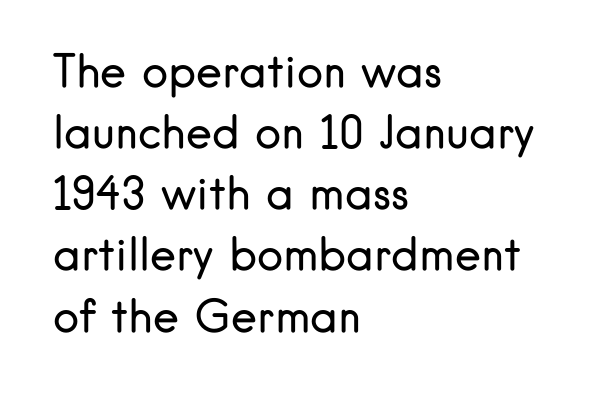
Q: Is the text bold? A: No.
Q: Is the text italic (slanted)? A: No, it is upright.
Q: Is the typeface a serif or a sans-serif typeface? A: Sans-serif.
Q: Is the text underlined? A: No.
Q: How is the paragraph aligned? A: Left-aligned.
Q: Is the spacing between letters normal or unusually wide? A: Normal.
Q: Is the spacing between lines tight, normal or loose? A: Normal.
Q: Width (condensed, normal, or wide)? A: Normal.
Q: Stroke contrast? A: Low.
Q: x-height? A: Small.
Q: Monospaced? A: No.
